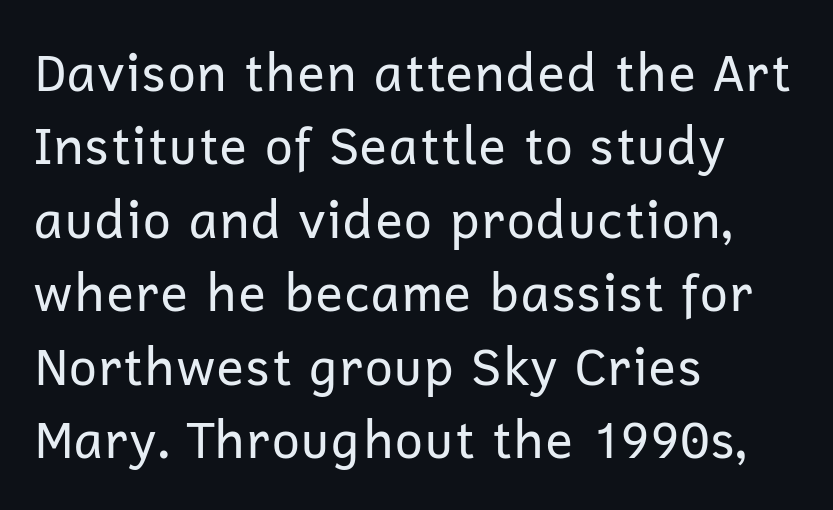
Q: Is the text bold? A: No.
Q: Is the text italic (slanted)? A: No, it is upright.
Q: Is the typeface a serif or a sans-serif typeface? A: Sans-serif.
Q: Is the text underlined? A: No.
Q: How is the paragraph aligned? A: Left-aligned.
Q: Is the spacing between letters normal or unusually wide? A: Normal.
Q: Is the spacing between lines tight, normal or loose? A: Normal.
Q: Width (condensed, normal, or wide)? A: Normal.
Q: Stroke contrast? A: Low.
Q: x-height? A: Medium.
Q: Monospaced? A: No.
